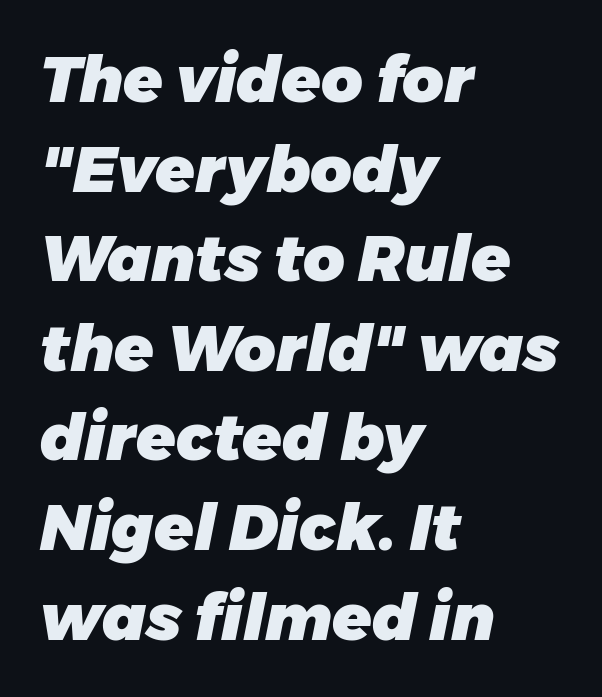
Q: Is the text bold? A: Yes.
Q: Is the text italic (slanted)? A: Yes, it leans right by about 11 degrees.
Q: Is the text underlined? A: No.
Q: How is the paragraph aligned? A: Left-aligned.
Q: Is the spacing between letters normal or unusually wide? A: Normal.
Q: Is the spacing between lines tight, normal or loose? A: Normal.
Q: Width (condensed, normal, or wide)? A: Normal.
Q: Stroke contrast? A: Low.
Q: x-height? A: Medium.
Q: Monospaced? A: No.
